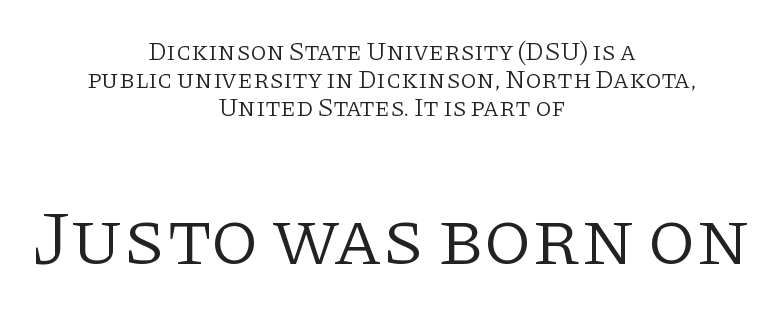
The passage shown is typeset with a serif family. Tracking value appears to be zero — textbook default spacing. The letters stand straight up with perfectly vertical stems. The passage shown is typed in a proportional face where columns would drift.
